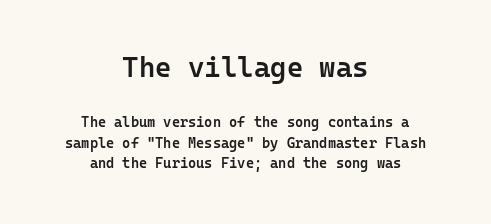
{"serif": "no", "italic": "no", "bold": "semi", "weight": "semibold", "width": "normal", "stroke_contrast": "low", "x_height": "medium", "monospaced": "yes", "underline": "no", "align": "center", "line_spacing": "normal", "line_spacing_ratio": 1.46, "letter_spacing": "normal", "letter_spacing_em": 0.0, "larger_block": "first", "size_ratio": 2.0, "glyph_px": 28}
